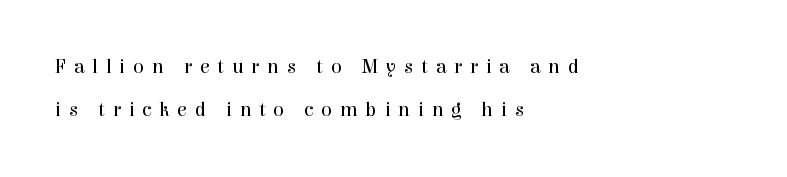
If you drew a line through each stem, it would be perfectly vertical. The paragraph has a hard left edge and a soft right edge. Leading: increased. Here the glyphs are tracked loosely, breaking word shapes into spaced letters.
